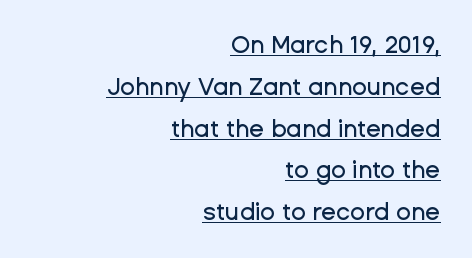
{"italic": "no", "underline": "yes", "align": "right", "line_spacing_ratio": 1.74, "letter_spacing": "normal", "letter_spacing_em": 0.0, "glyph_px": 24}
